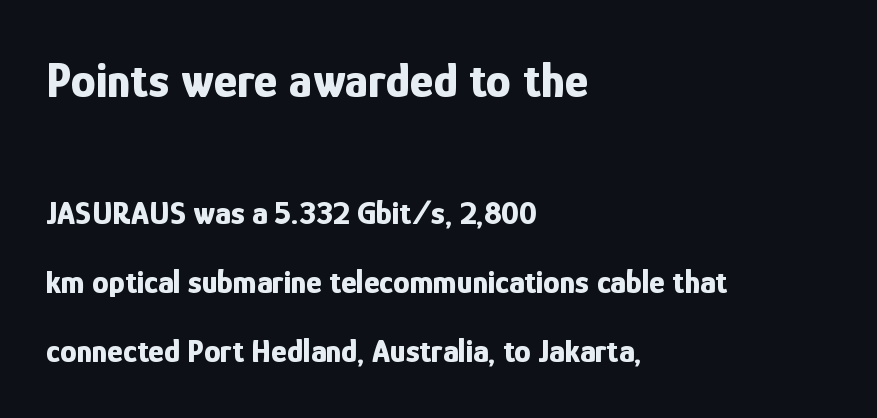
{"serif": "no", "italic": "no", "bold": "yes", "weight": "bold", "width": "condensed", "stroke_contrast": "low", "x_height": "medium", "monospaced": "no", "underline": "no", "align": "left", "line_spacing": "loose", "line_spacing_ratio": 2.09, "letter_spacing": "normal", "letter_spacing_em": 0.0, "larger_block": "first", "size_ratio": 1.52, "glyph_px": 50}
